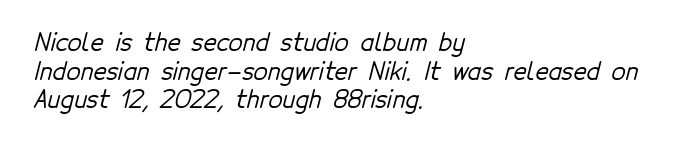
The image shows 23 px text type; set left-aligned, line spacing 1.24x, normal letter spacing, not underlined.
